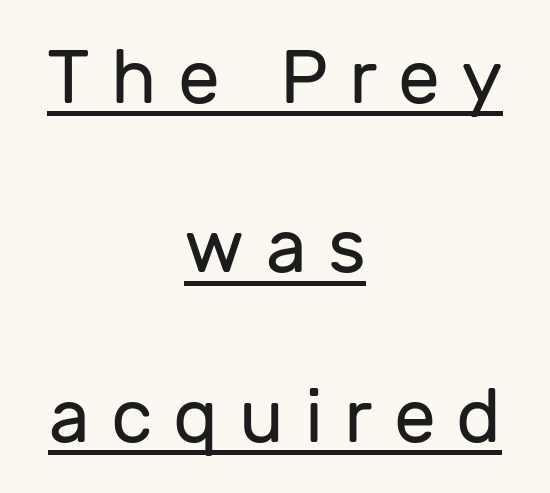
{"serif": "no", "italic": "no", "bold": "no", "weight": "regular", "width": "normal", "stroke_contrast": "low", "x_height": "medium", "monospaced": "no", "underline": "yes", "align": "center", "line_spacing": "loose", "line_spacing_ratio": 2.26, "letter_spacing": "wide", "letter_spacing_em": 0.28, "glyph_px": 75}
